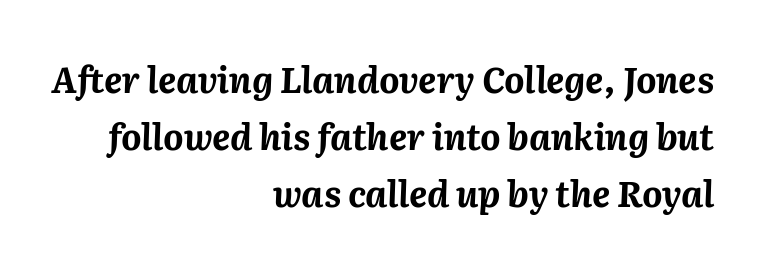
A normal amount of white space separates one row of letters from the next. Check the space under the baseline: it is left empty. Reading down the block, your eye finds every line finishing at a fixed right position. The face used here has a pronounced slope to its letters. The font is running at its bold setting. Students, note that the glyphs here touch the page at normal intervals.
